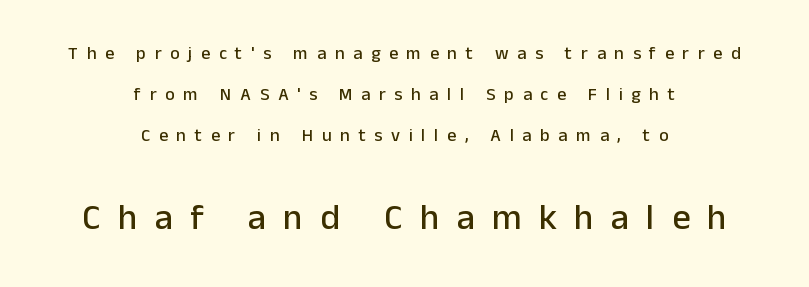
Check the space under the baseline: it is left empty. Character widths vary here, with narrow letters taking less room than wide ones. Ascenders rise straight up at ninety degrees. Reading top to bottom, the characters get bigger at the block break. Does the copy run flush right? No — it is centered line by line.
